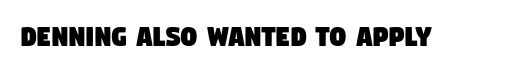
Q: Is the typeface a serif or a sans-serif typeface? A: Sans-serif.
Q: Is the text underlined? A: No.
Q: Is the spacing between letters normal or unusually wide? A: Normal.
Q: Width (condensed, normal, or wide)? A: Condensed.
Q: Stroke contrast? A: Low.
Q: x-height? A: Large.
Q: Monospaced? A: No.
